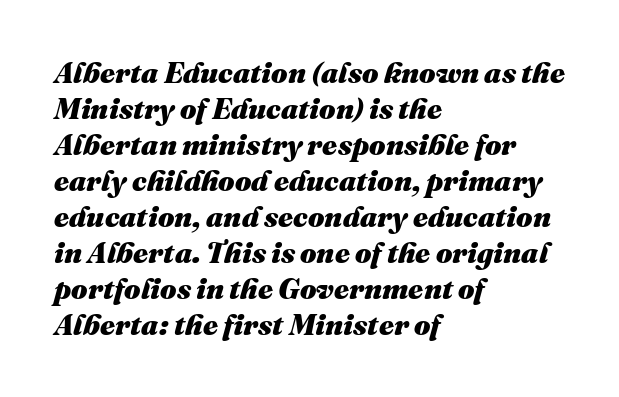
The image shows 29 px heavy type, italic (leaning right); set left-aligned, line spacing 1.24x, normal letter spacing, not underlined; medium stroke contrast and a medium x-height.
